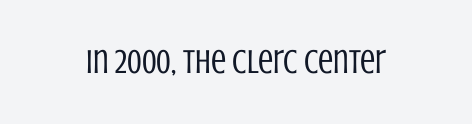
Do the characters align in a grid? No, the font is proportional. Glance below the letters and you will spot only blank space. What stands out about the letter spacing? Nothing — it is the standard amount. The typeface chosen for these lines omits serifs. Stroke mass is kept to a normal reading level or below.
